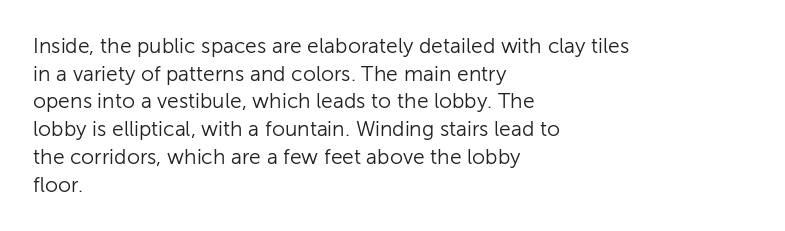
Q: Is the text bold? A: No.
Q: Is the text italic (slanted)? A: No, it is upright.
Q: Is the text underlined? A: No.
Q: How is the paragraph aligned? A: Left-aligned.
Q: Is the spacing between letters normal or unusually wide? A: Normal.
Q: Is the spacing between lines tight, normal or loose? A: Normal.
